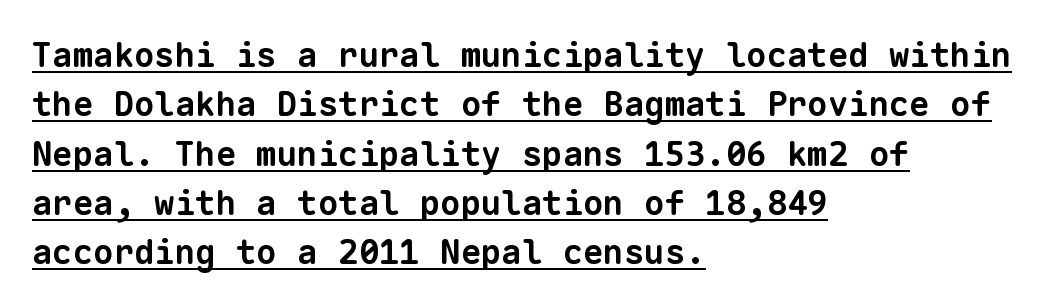
The image shows 34 px bold sans-serif type, monospaced; set left-aligned, normal line spacing (1.45x), normal letter spacing, underlined; low stroke contrast and a medium x-height.
